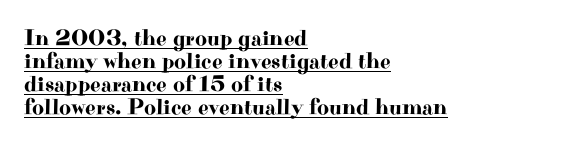
The image shows 23 px text type, upright; set left-aligned, tight line spacing (1.0x), normal letter spacing, underlined.
